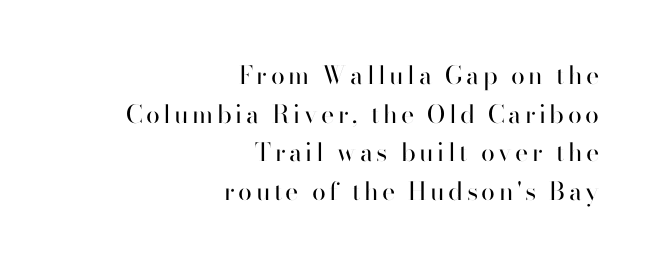
Has an underline been added? It has not. Each line ends at the same right margin while the left side varies. The font's upright variant was chosen for this text. The lines sit at an ordinary, default distance from one another. The letterforms sit at book weight or below.
